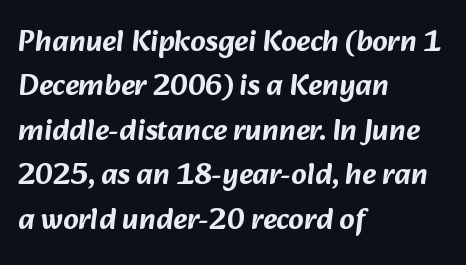
Q: Is the typeface a serif or a sans-serif typeface? A: Sans-serif.
Q: Is the text underlined? A: No.
Q: How is the paragraph aligned? A: Left-aligned.
Q: Is the spacing between letters normal or unusually wide? A: Normal.
Q: Is the spacing between lines tight, normal or loose? A: Normal.
Q: Width (condensed, normal, or wide)? A: Normal.
Q: Stroke contrast? A: Low.
Q: x-height? A: Medium.
Q: Monospaced? A: No.
